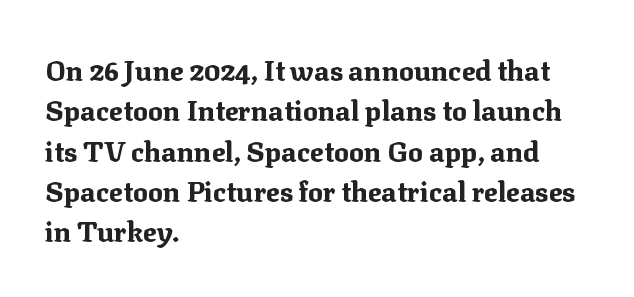
Q: Is the text bold? A: Yes.
Q: Is the text italic (slanted)? A: No, it is upright.
Q: Is the typeface a serif or a sans-serif typeface? A: Serif.
Q: Is the text underlined? A: No.
Q: How is the paragraph aligned? A: Left-aligned.
Q: Is the spacing between letters normal or unusually wide? A: Normal.
Q: Is the spacing between lines tight, normal or loose? A: Normal.
Q: Width (condensed, normal, or wide)? A: Normal.
Q: Stroke contrast? A: Medium.
Q: x-height? A: Medium.
Q: Monospaced? A: No.
